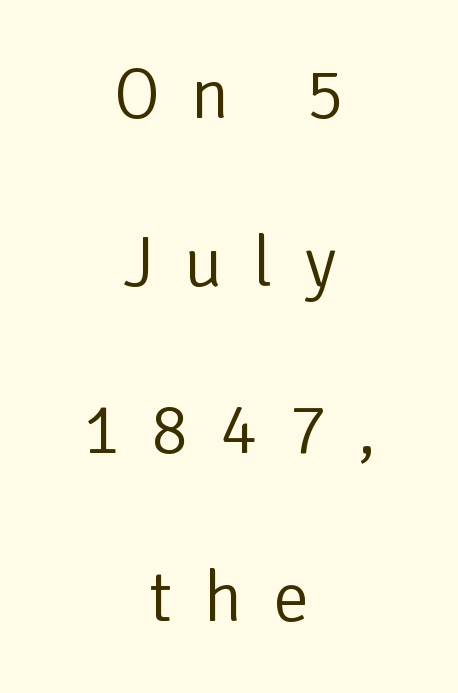
The image shows 71 px light sans-serif type, upright; set centered, loose line spacing (2.36x), unusually wide letter spacing (+0.43 em), not underlined; low stroke contrast and a medium x-height.
